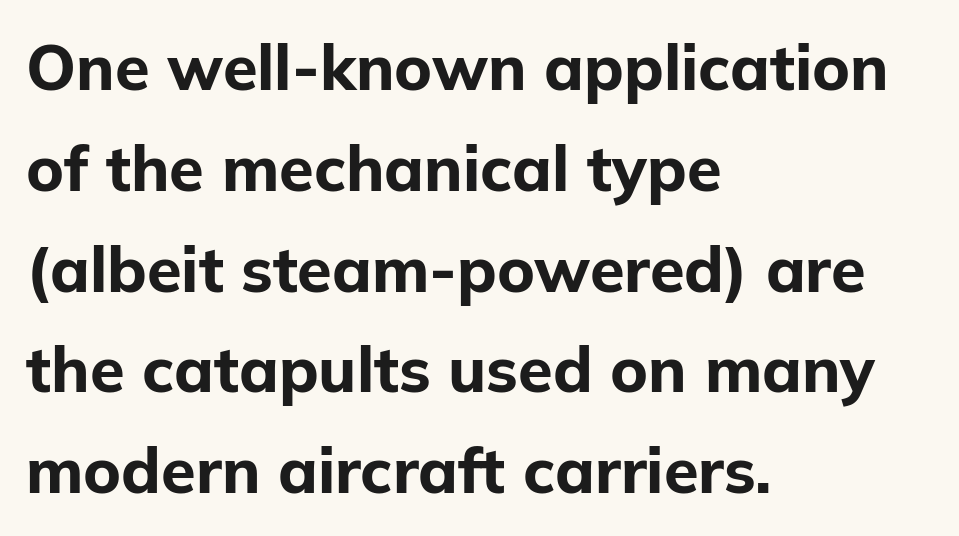
The image shows 63 px bold sans-serif type, upright; set left-aligned, normal line spacing (1.6x), normal letter spacing, not underlined; low stroke contrast and a medium x-height.
